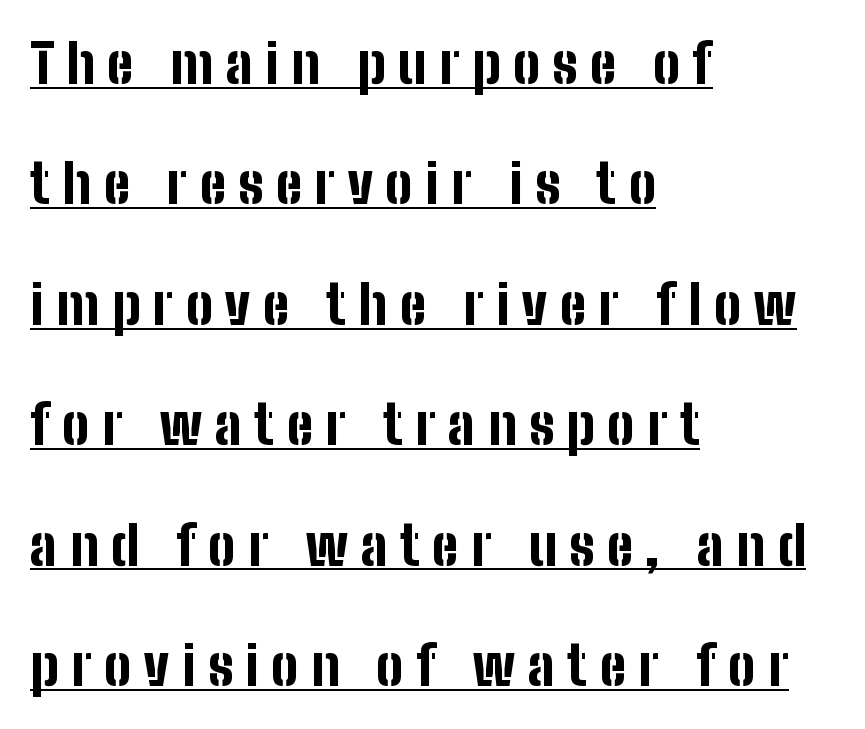
Does the leading feel generous? Absolutely, it's lavish. The specimen reads as upright at a glance. The ragged edge is on the right, which tells us the setting is flush left. To sum up the face: it is a sans, with no serifs.
